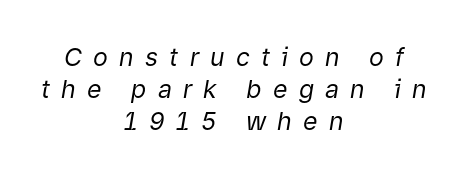
Q: Is the text bold? A: No.
Q: Is the text italic (slanted)? A: Yes, it leans right by about 9 degrees.
Q: Is the text underlined? A: No.
Q: How is the paragraph aligned? A: Centered.
Q: Is the spacing between letters normal or unusually wide? A: Unusually wide.
Q: Is the spacing between lines tight, normal or loose? A: Normal.
